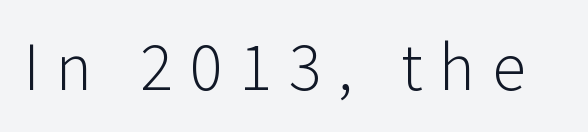
Q: Is the text bold? A: No.
Q: Is the text italic (slanted)? A: No, it is upright.
Q: Is the typeface a serif or a sans-serif typeface? A: Sans-serif.
Q: Is the text underlined? A: No.
Q: Is the spacing between letters normal or unusually wide? A: Unusually wide.
Q: Width (condensed, normal, or wide)? A: Normal.
Q: Stroke contrast? A: Low.
Q: x-height? A: Medium.
Q: Monospaced? A: No.
